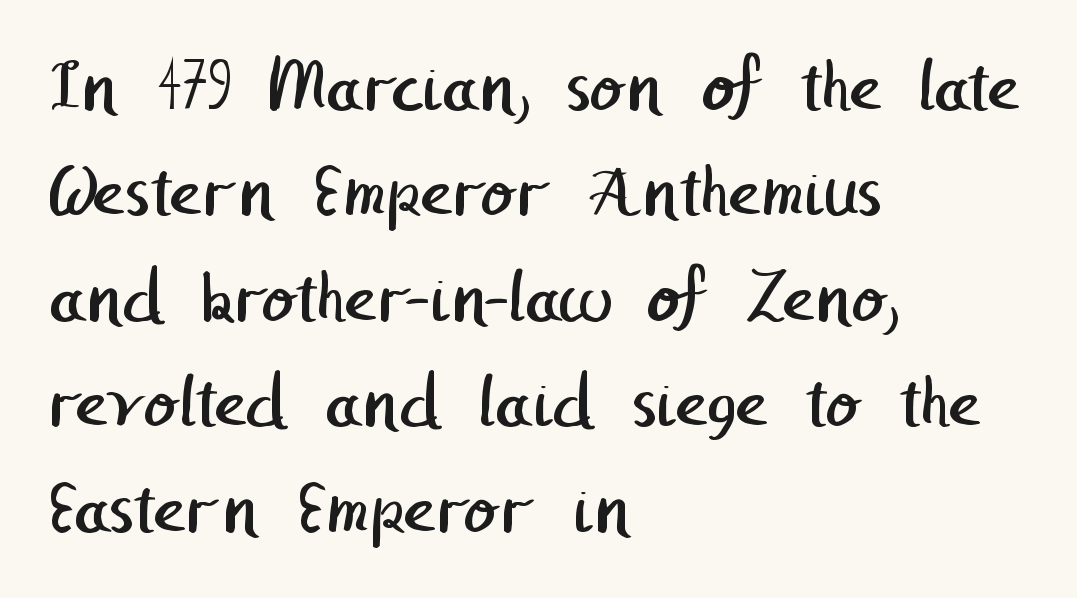
Typeset ragged right — the left edge is the straight one. The gaps between neighbouring characters are ordinary and unremarkable. Nothing heavy about these letters — not bold at all. The glyphs are unaccompanied by any horizontal stroke below them. Interline gaps are of average width in this sample.
